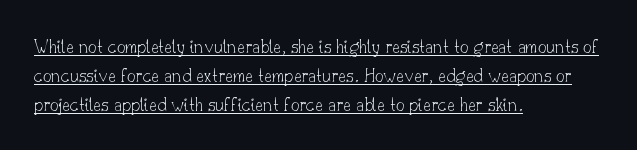
{"italic": "no", "bold": "no", "underline": "yes", "align": "left", "line_spacing": "normal", "line_spacing_ratio": 1.38, "letter_spacing": "normal", "letter_spacing_em": 0.0, "glyph_px": 21}
